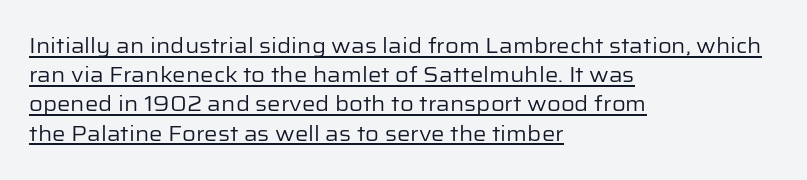
Style check: upright. If you drew a ruler down the left edge, every line would touch it. Each new line begins a customary step beneath the previous one. No chunkiness to these letters — they're not bold. The rendering keeps characters at their native spacing. The lettering is marked with a stroke running underneath it.
